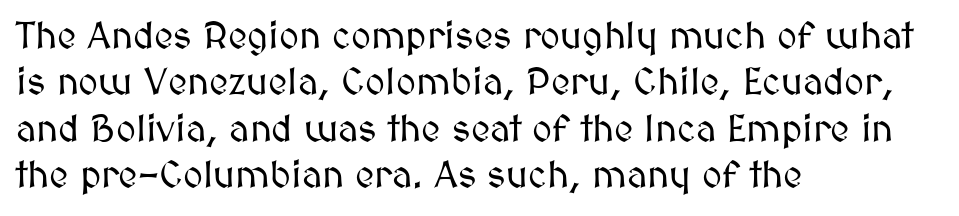
Q: Is the text italic (slanted)? A: No, it is upright.
Q: Is the text underlined? A: No.
Q: How is the paragraph aligned? A: Left-aligned.
Q: Is the spacing between letters normal or unusually wide? A: Normal.
Q: Width (condensed, normal, or wide)? A: Normal.
Q: Stroke contrast? A: Medium.
Q: x-height? A: Medium.
Q: Monospaced? A: No.
